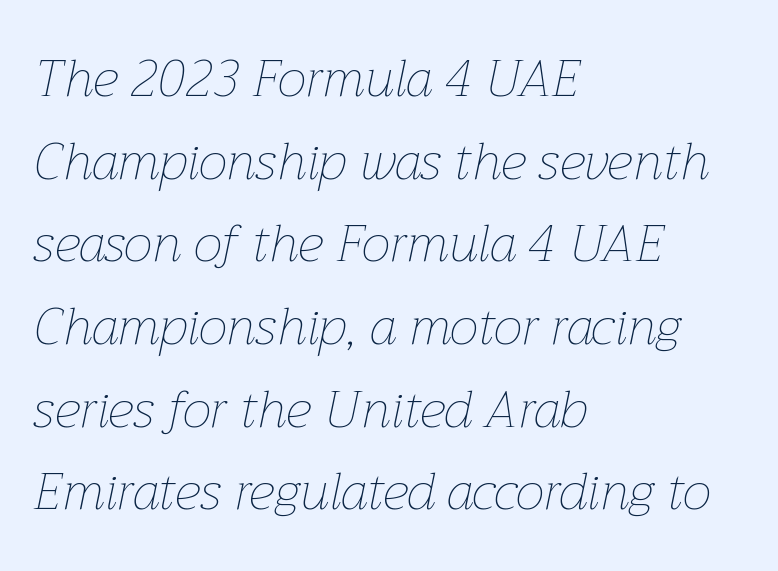
Leading: standard. The letters advance in unequal steps, a hallmark of proportional type. The compositor pushed each line to the left boundary. Nothing heavy about these letters — not bold at all. Spacing between characters is what you'd get straight out of the box. The zone under the glyphs is completely vacant.
